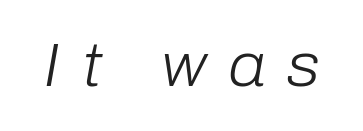
The image shows 61 px light type, italic (leaning right); set unusually wide letter spacing (+0.35 em), not underlined; low stroke contrast and a medium x-height.
